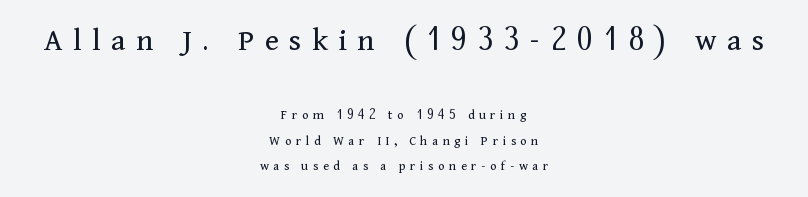
Q: Is the text bold? A: No.
Q: Is the text italic (slanted)? A: No, it is upright.
Q: Is the typeface a serif or a sans-serif typeface? A: Serif.
Q: Is the text underlined? A: No.
Q: How is the paragraph aligned? A: Centered.
Q: Is the spacing between letters normal or unusually wide? A: Unusually wide.
Q: Which block of text is set in a larger size, the first (top) or the second (bottom)? A: The first (top) one.
Q: Width (condensed, normal, or wide)? A: Normal.
Q: Stroke contrast? A: Medium.
Q: x-height? A: Medium.
Q: Monospaced? A: No.
